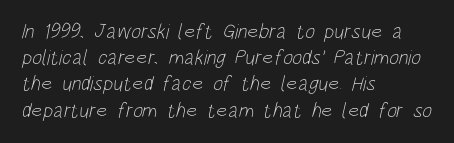
The image shows 21 px text type; set left-aligned, normal line spacing (1.25x), normal letter spacing, not underlined.
